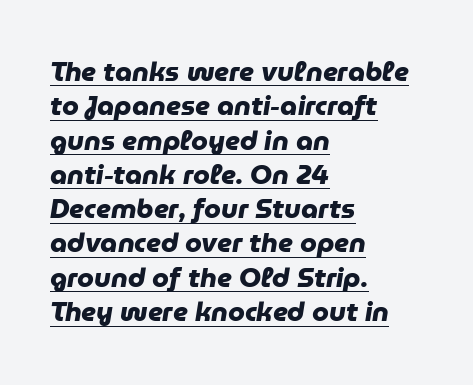
The image shows 27 px bold type; set left-aligned, normal line spacing (1.27x), normal letter spacing, underlined.
